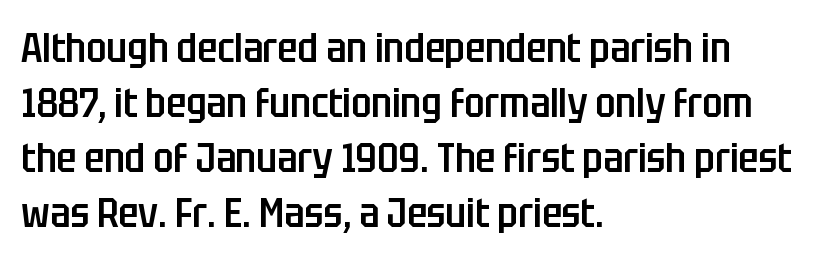
Q: Is the text bold? A: Semi-bold.
Q: Is the text italic (slanted)? A: No, it is upright.
Q: Is the typeface a serif or a sans-serif typeface? A: Sans-serif.
Q: Is the text underlined? A: No.
Q: How is the paragraph aligned? A: Left-aligned.
Q: Is the spacing between letters normal or unusually wide? A: Normal.
Q: Is the spacing between lines tight, normal or loose? A: Normal.
Q: Width (condensed, normal, or wide)? A: Condensed.
Q: Stroke contrast? A: Low.
Q: x-height? A: Large.
Q: Monospaced? A: No.
